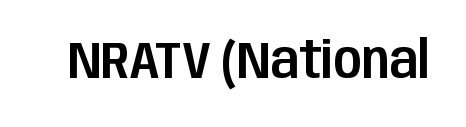
Does extra space separate the letters? No, they use regular spacing. A roman cut, with each character standing at attention. The passage shown is typeset with a sans-serif family. Check the space under the baseline: it is left empty.
